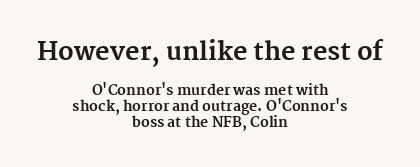
Q: Is the text bold? A: Yes.
Q: Is the text italic (slanted)? A: No, it is upright.
Q: Is the text underlined? A: No.
Q: How is the paragraph aligned? A: Centered.
Q: Is the spacing between letters normal or unusually wide? A: Normal.
Q: Is the spacing between lines tight, normal or loose? A: Tight.
Q: Which block of text is set in a larger size, the first (top) or the second (bottom)? A: The first (top) one.
